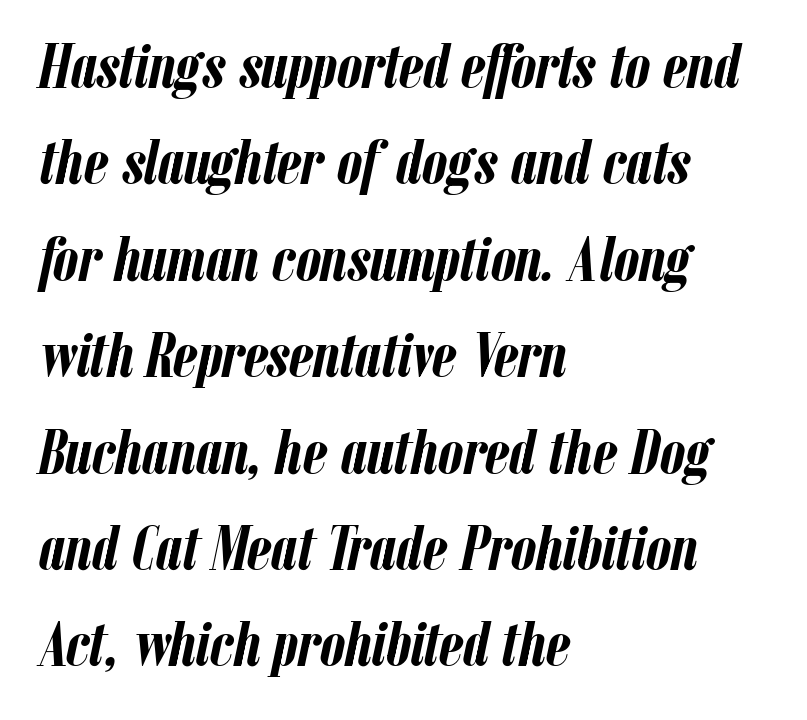
The image shows 63 px semibold, condensed type, italic (leaning right); set left-aligned, normal line spacing (1.53x), normal letter spacing, not underlined; low stroke contrast and a medium x-height.
